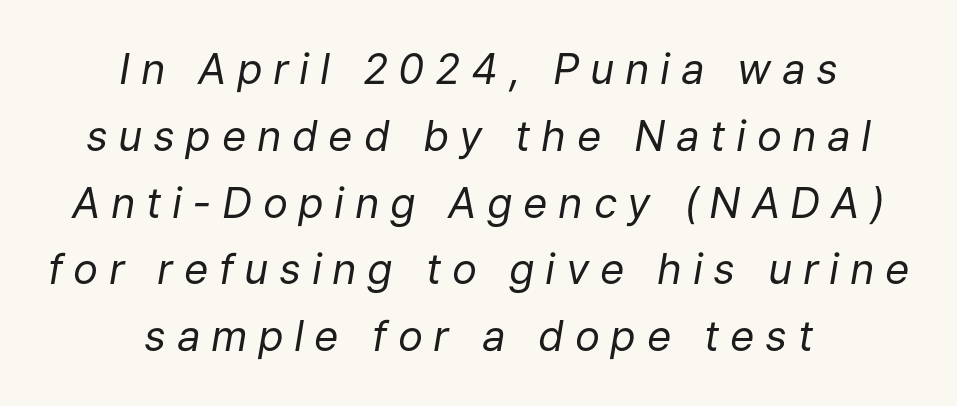
The image shows 42 px regular-weight type, italic (leaning right); set centered, normal line spacing (1.59x), unusually wide letter spacing (+0.25 em), not underlined; low stroke contrast and a medium x-height.
